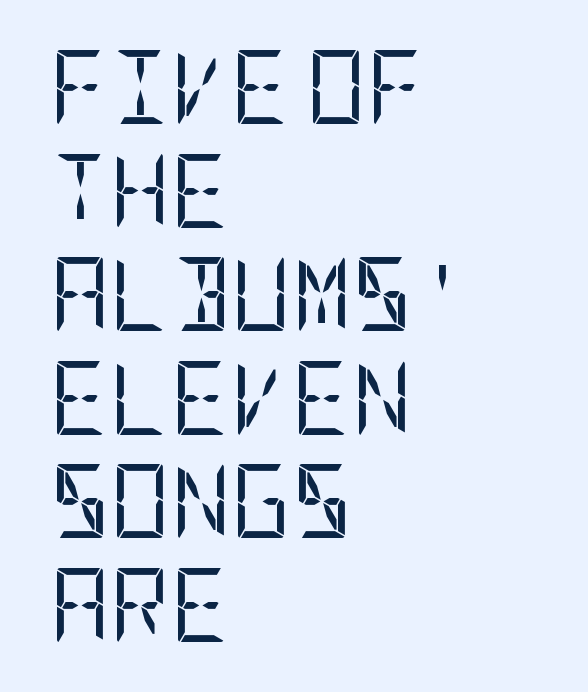
Q: Is the text bold? A: No.
Q: Is the text italic (slanted)? A: No, it is upright.
Q: Is the typeface a serif or a sans-serif typeface? A: Sans-serif.
Q: Is the text underlined? A: No.
Q: How is the paragraph aligned? A: Left-aligned.
Q: Is the spacing between letters normal or unusually wide? A: Normal.
Q: Is the spacing between lines tight, normal or loose? A: Normal.
Q: Width (condensed, normal, or wide)? A: Condensed.
Q: Stroke contrast? A: Low.
Q: x-height? A: Large.
